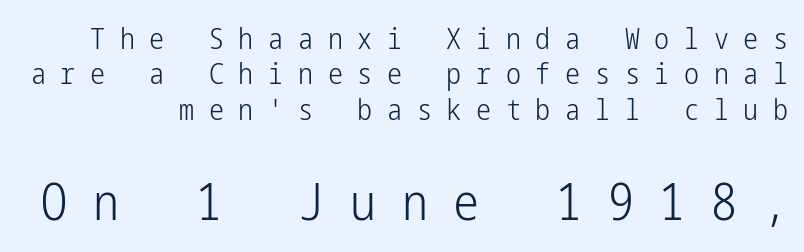
Is this a heavy cut? Hardly; it is regular or lighter. The lettering holds an erect, upright posture throughout. Serifs: no, the terminals of the letterforms are clean. The designer gave the closing block more size than the opening block. Plain, unruled lines of type. Caption: expanded tracking, letters set apart.
